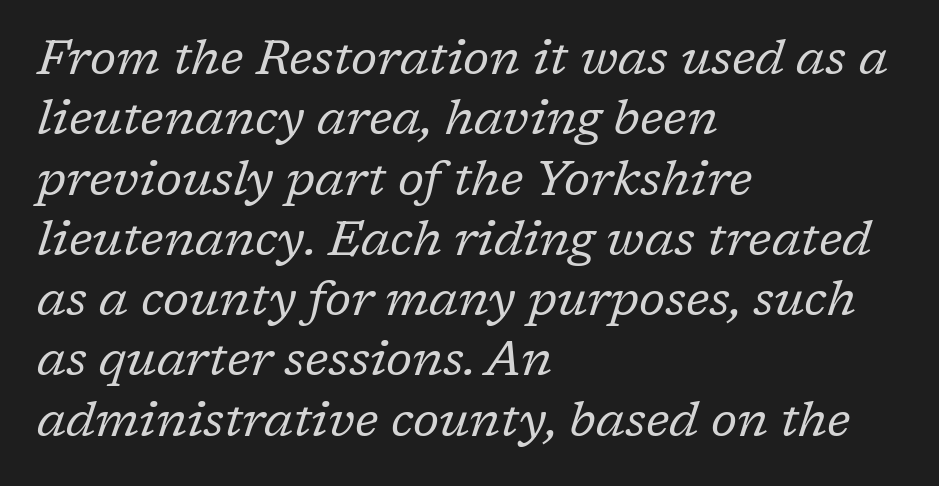
{"serif": "yes", "italic": "yes", "lean": "right", "slant_degrees": 17, "bold": "no", "weight": "regular", "width": "normal", "stroke_contrast": "low", "x_height": "medium", "monospaced": "no", "underline": "no", "align": "left", "line_spacing_ratio": 1.23, "letter_spacing": "normal", "letter_spacing_em": 0.0, "glyph_px": 49}
